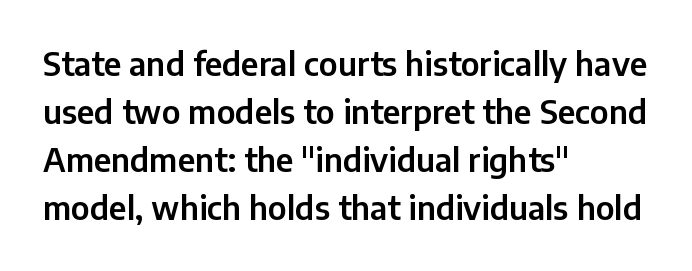
{"serif": "no", "italic": "no", "width": "normal", "stroke_contrast": "low", "x_height": "medium", "monospaced": "no", "underline": "no", "align": "left", "line_spacing": "normal", "line_spacing_ratio": 1.5, "letter_spacing": "normal", "letter_spacing_em": 0.0, "glyph_px": 32}
